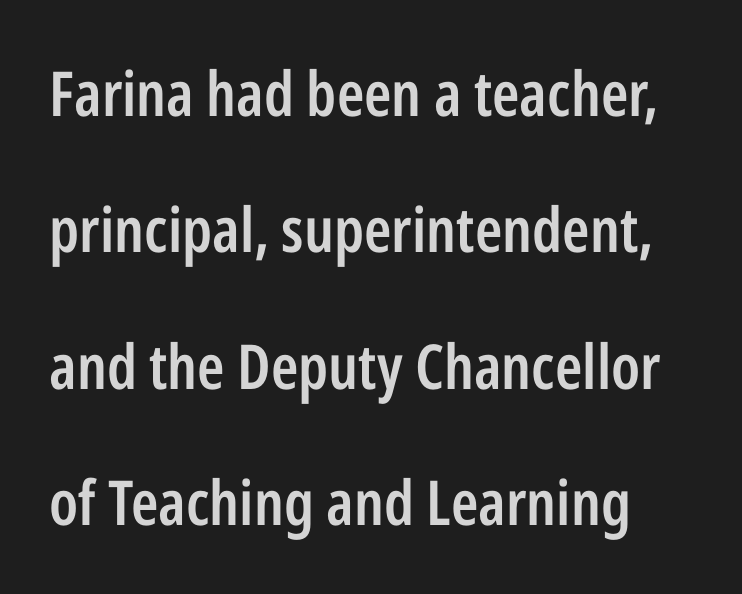
{"serif": "no", "italic": "no", "bold": "semi", "weight": "semibold", "width": "condensed", "stroke_contrast": "low", "x_height": "medium", "monospaced": "no", "underline": "no", "line_spacing": "loose", "line_spacing_ratio": 2.2, "letter_spacing": "normal", "letter_spacing_em": 0.0, "glyph_px": 62}
